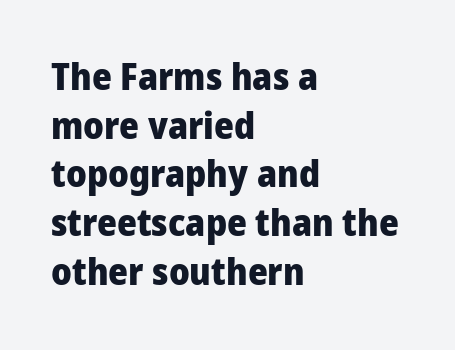
The image shows 38 px heavy, condensed sans-serif type, upright; set left-aligned, normal line spacing (1.28x), normal letter spacing, not underlined; low stroke contrast and a large x-height.
